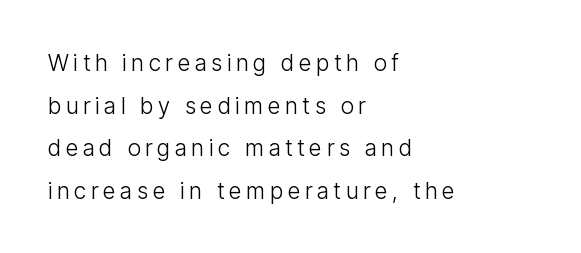
Typeset ragged right — the left edge is the straight one. Bare-footed words on every line. The gaps between neighbouring characters are conspicuously large. This is the regular roman posture of the typeface. The letterforms sit at book weight or below.
